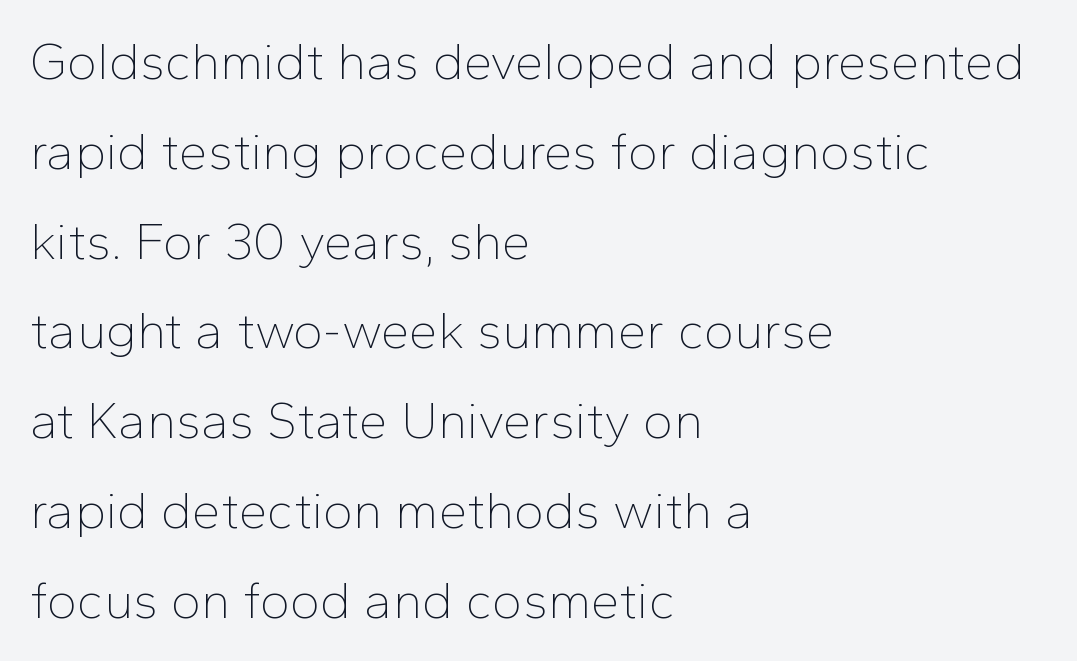
Q: Is the text bold? A: No.
Q: Is the text italic (slanted)? A: No, it is upright.
Q: Is the typeface a serif or a sans-serif typeface? A: Sans-serif.
Q: Is the text underlined? A: No.
Q: How is the paragraph aligned? A: Left-aligned.
Q: Is the spacing between letters normal or unusually wide? A: Normal.
Q: Width (condensed, normal, or wide)? A: Normal.
Q: Stroke contrast? A: Low.
Q: x-height? A: Medium.
Q: Monospaced? A: No.
